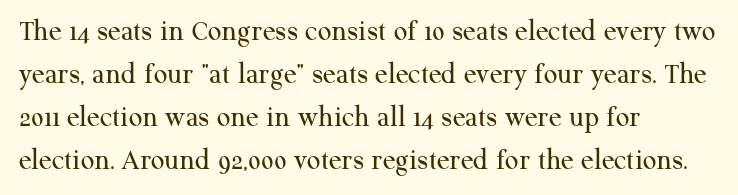
The image shows 30 px regular-weight serif type, upright; set left-aligned, normal line spacing (1.43x), normal letter spacing, not underlined; medium stroke contrast and a medium x-height.
